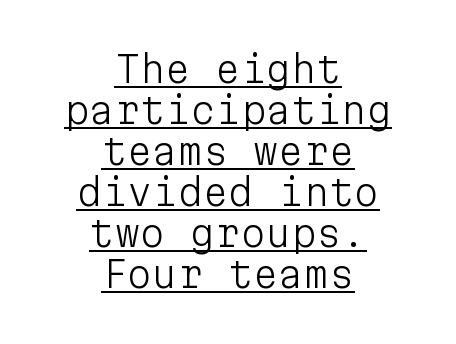
{"serif": "no", "italic": "no", "bold": "no", "weight": "light", "width": "normal", "stroke_contrast": "low", "x_height": "medium", "monospaced": "yes", "underline": "yes", "align": "center", "line_spacing": "tight", "line_spacing_ratio": 1.14, "letter_spacing": "normal", "letter_spacing_em": 0.0, "glyph_px": 36}
